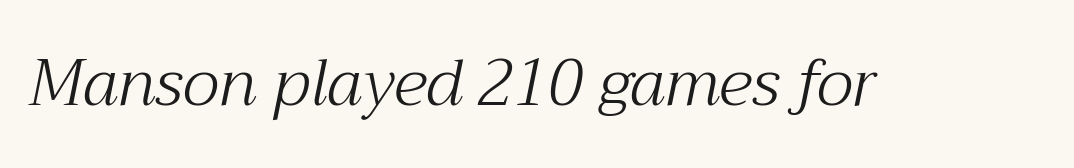
{"serif": "yes", "italic": "yes", "lean": "right", "slant_degrees": 12, "bold": "no", "weight": "light", "width": "normal", "stroke_contrast": "medium", "x_height": "medium", "monospaced": "no", "underline": "no", "letter_spacing": "normal", "letter_spacing_em": 0.0, "glyph_px": 64}
